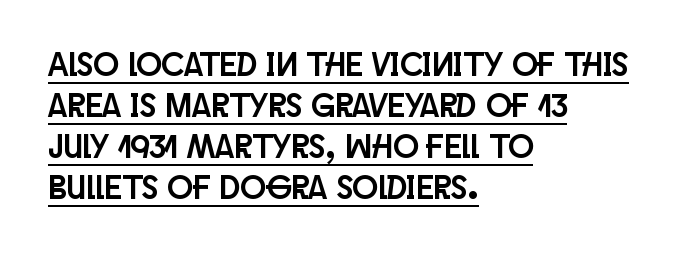
{"serif": "no", "italic": "no", "width": "condensed", "stroke_contrast": "low", "x_height": "large", "monospaced": "no", "underline": "yes", "align": "left", "line_spacing_ratio": 1.21, "letter_spacing": "normal", "letter_spacing_em": 0.0, "glyph_px": 34}
